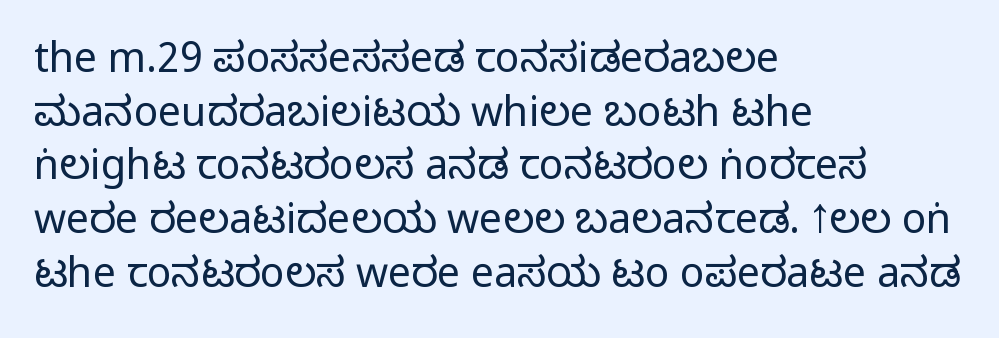
{"serif": "no", "italic": "no", "width": "condensed", "stroke_contrast": "medium", "monospaced": "no", "underline": "no", "align": "left", "line_spacing": "normal", "line_spacing_ratio": 1.31, "letter_spacing": "normal", "letter_spacing_em": 0.0, "glyph_px": 41}
